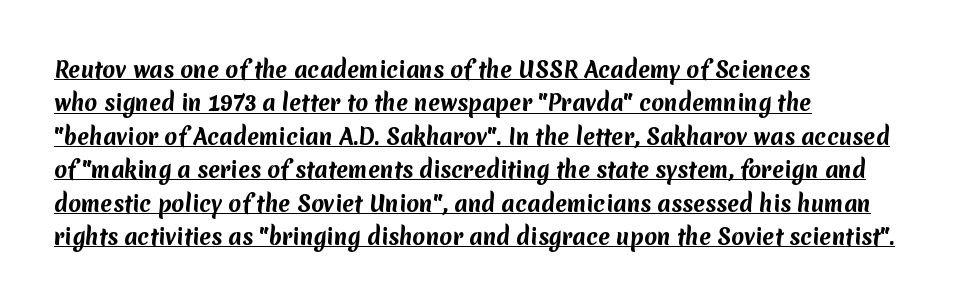
The image shows 21 px bold type; set left-aligned, normal line spacing (1.59x), normal letter spacing, underlined.
